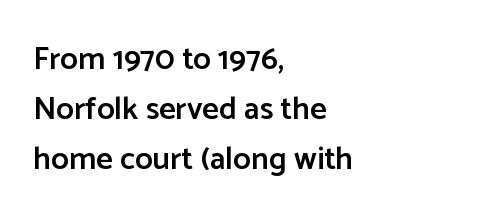
The image shows 32 px semibold sans-serif type, upright; set left-aligned, normal line spacing (1.56x), normal letter spacing, not underlined; low stroke contrast and a medium x-height.
